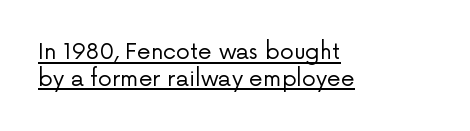
Q: Is the text bold? A: No.
Q: Is the text italic (slanted)? A: No, it is upright.
Q: Is the text underlined? A: Yes.
Q: How is the paragraph aligned? A: Left-aligned.
Q: Is the spacing between letters normal or unusually wide? A: Normal.
